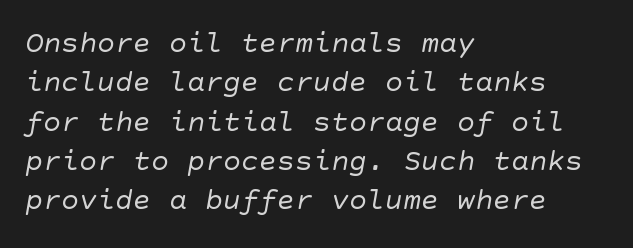
Each stroke keeps to a modest, everyday thickness or less. These lines are set flush left with a ragged right edge. Spacing between characters is what you'd get straight out of the box. Baseline-to-baseline distance is the conventional proportion of letter height. The text was rendered using a sans face with plain stroke endings.
